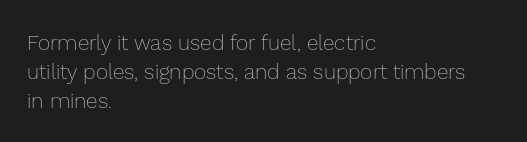
Letters rest on an invisible, unmarked baseline. Heaviness? Minimal to ordinary, like unemphasized prose. The rendering anchors every line to the left-hand side. The line-height multiplier appears to be the usual default.
